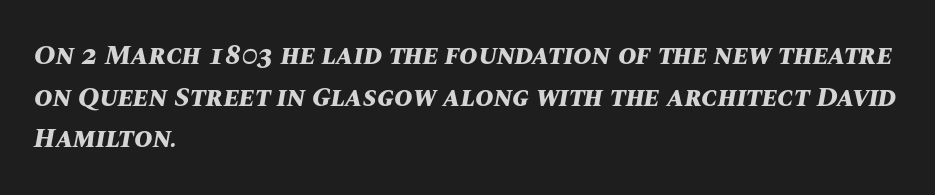
Q: Is the text bold? A: Yes.
Q: Is the text italic (slanted)? A: Yes, it leans right by about 10 degrees.
Q: Is the text underlined? A: No.
Q: How is the paragraph aligned? A: Left-aligned.
Q: Is the spacing between letters normal or unusually wide? A: Normal.
Q: Is the spacing between lines tight, normal or loose? A: Normal.
Q: Width (condensed, normal, or wide)? A: Normal.
Q: Stroke contrast? A: Medium.
Q: x-height? A: Large.
Q: Monospaced? A: No.
